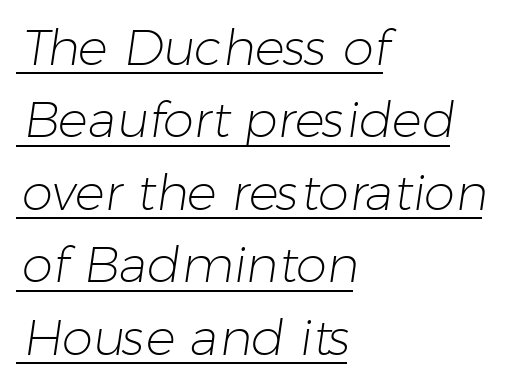
Q: Is the text bold? A: No.
Q: Is the typeface a serif or a sans-serif typeface? A: Sans-serif.
Q: Is the text underlined? A: Yes.
Q: How is the paragraph aligned? A: Left-aligned.
Q: Is the spacing between letters normal or unusually wide? A: Normal.
Q: Is the spacing between lines tight, normal or loose? A: Normal.
Q: Width (condensed, normal, or wide)? A: Normal.
Q: Stroke contrast? A: Low.
Q: x-height? A: Medium.
Q: Monospaced? A: No.
